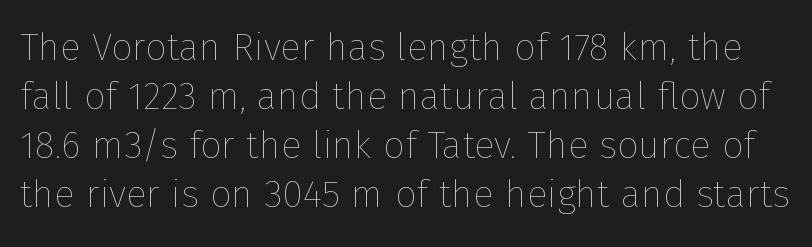
The image shows 38 px thin type, upright; set normal line spacing (1.29x), normal letter spacing, not underlined; low stroke contrast and a medium x-height.
